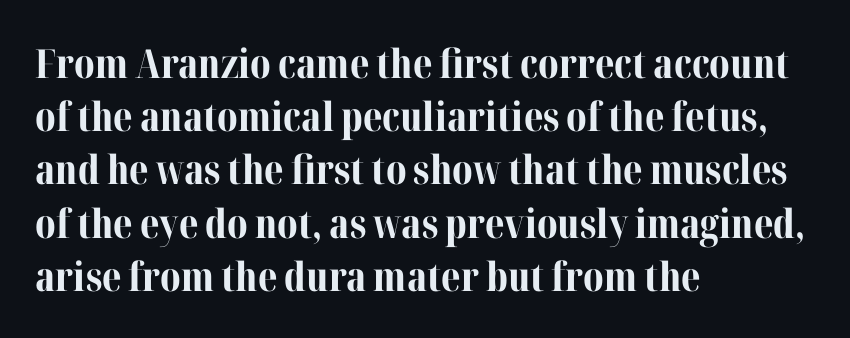
Q: Is the text bold? A: Yes.
Q: Is the text italic (slanted)? A: No, it is upright.
Q: Is the typeface a serif or a sans-serif typeface? A: Serif.
Q: Is the text underlined? A: No.
Q: How is the paragraph aligned? A: Left-aligned.
Q: Is the spacing between letters normal or unusually wide? A: Normal.
Q: Is the spacing between lines tight, normal or loose? A: Normal.
Q: Width (condensed, normal, or wide)? A: Normal.
Q: Stroke contrast? A: Medium.
Q: x-height? A: Medium.
Q: Monospaced? A: No.
